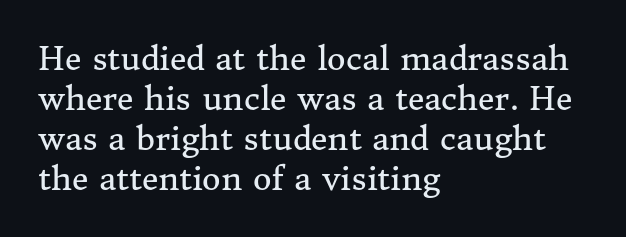
Nothing heavy about these letters — not bold at all. The ragged edge is on the right, which tells us the setting is flush left. The designer went with a serif here, giving each stem small feet. The horizontal fit of the characters is conventional and even.
